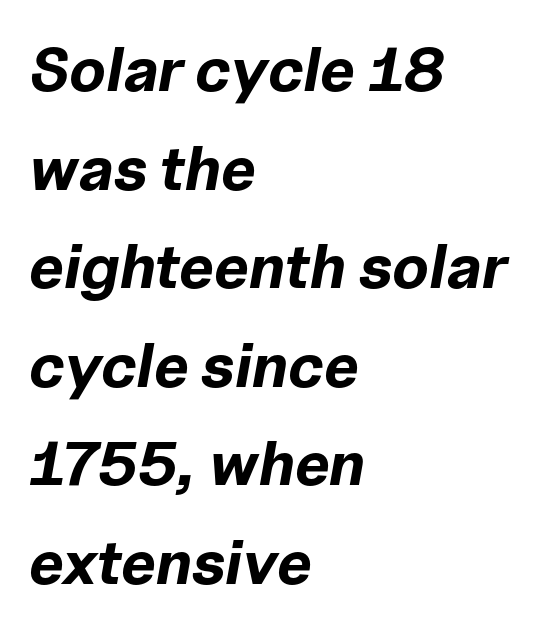
A typesetter would call this leading conventional body-copy spacing. Beneath every word, the page is bare. Typeset ragged right — the left edge is the straight one. This sample uses plain, unmodified letter spacing.
